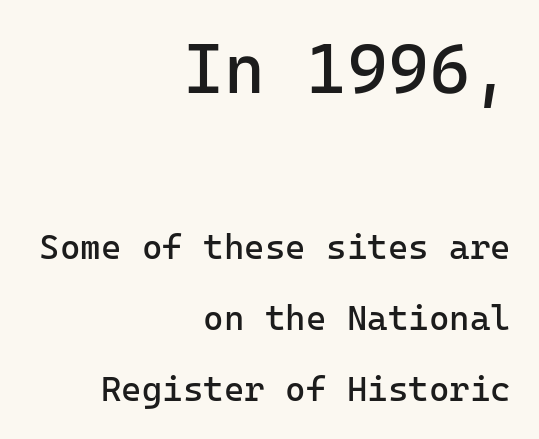
Serif or sans? Sans — the stroke terminals are bare. Spacing between characters is what you'd get straight out of the box. Clear beneath every line of the passage. Airy leading. Caption: face not bold, strokes unweighted. Every character sits straight up, as roman type does.
